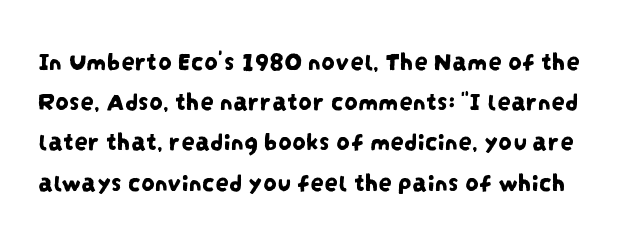
{"underline": "no", "line_spacing": "normal", "line_spacing_ratio": 1.49, "letter_spacing": "normal", "letter_spacing_em": 0.0, "glyph_px": 27}
